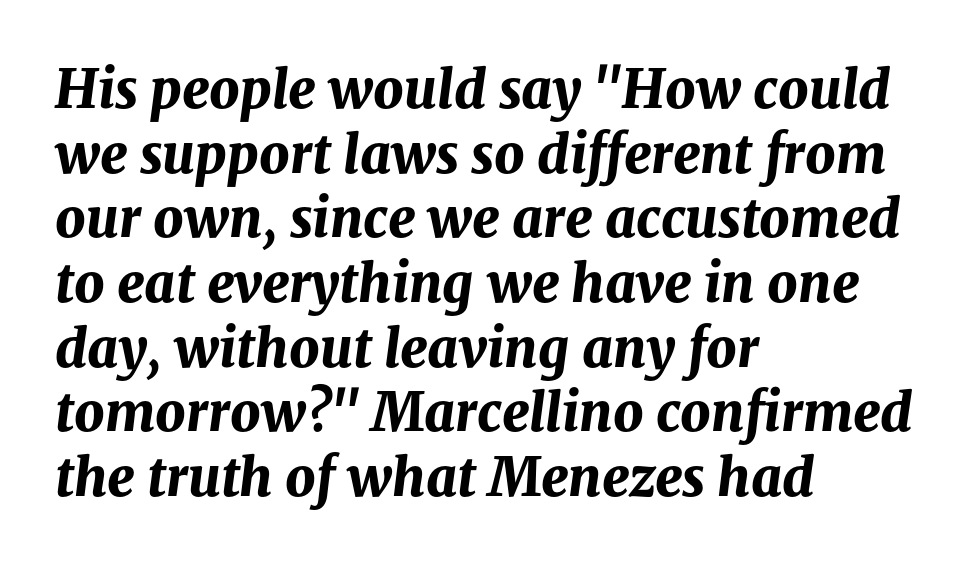
Q: Is the text bold? A: Yes.
Q: Is the text italic (slanted)? A: Yes, it leans right by about 8 degrees.
Q: Is the text underlined? A: No.
Q: How is the paragraph aligned? A: Left-aligned.
Q: Is the spacing between letters normal or unusually wide? A: Normal.
Q: Width (condensed, normal, or wide)? A: Normal.
Q: Stroke contrast? A: Medium.
Q: x-height? A: Medium.
Q: Monospaced? A: No.
